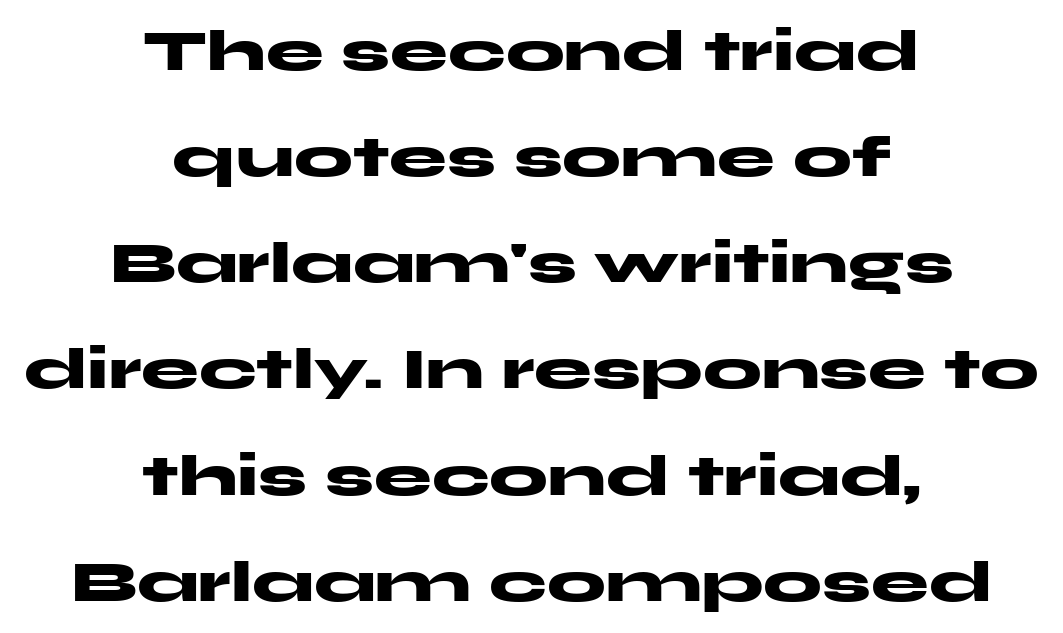
Weight: bold. Every stem runs plumb, perpendicular to the baseline. Nope, no serifs anywhere on these letters. Is this a fixed-width face? No — the glyphs have proportional, varying widths. This sample uses plain, unmodified letter spacing.
